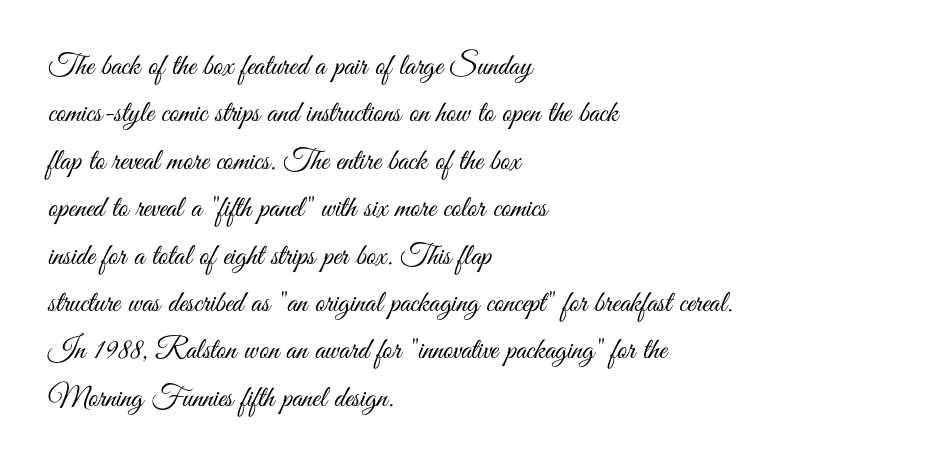
Does the leading feel generous? No, just average. Stems and bowls with no extra thickness — not bold. The rendering uses natural spacing where letterforms have individual widths. Is this a sans? Yes — the strokes have no serifs.
